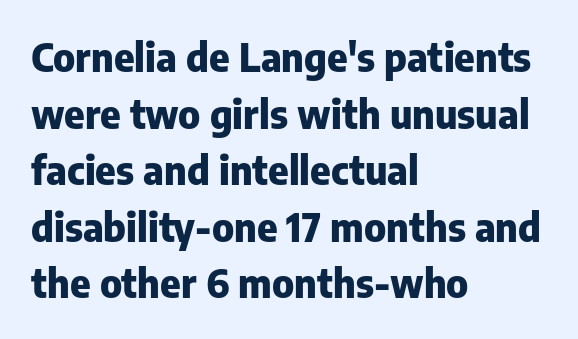
The image shows 39 px heavy sans-serif type, upright; set left-aligned, normal line spacing (1.45x), normal letter spacing, not underlined; low stroke contrast and a medium x-height.
